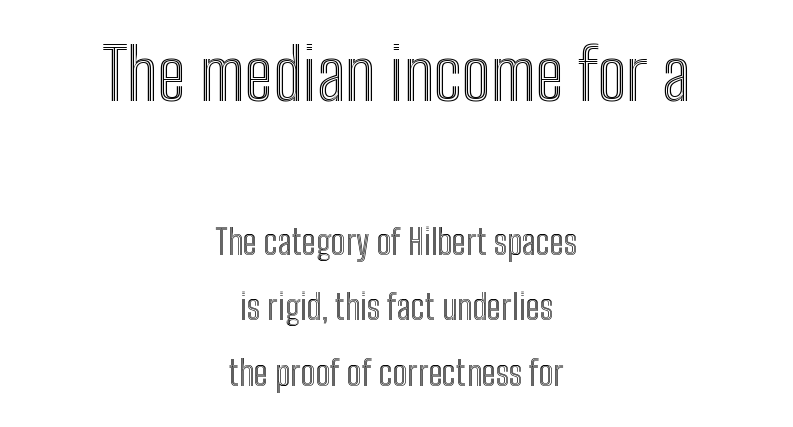
Check the space under the baseline: it is left empty. A student would notice the top passage is typeset larger than what follows. The rendering positions every line midway between the sides. This is roman type, the default non-slanted kind. The rendering uses natural spacing where letterforms have individual widths.
